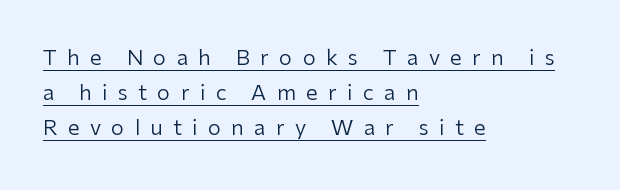
{"italic": "no", "bold": "no", "underline": "yes", "align": "left", "line_spacing": "normal", "line_spacing_ratio": 1.67, "letter_spacing": "wide", "letter_spacing_em": 0.49, "glyph_px": 21}
